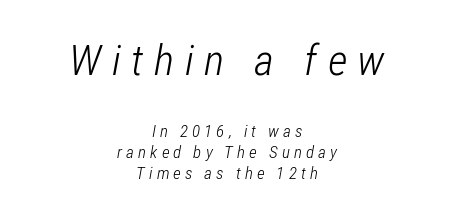
Q: Is the text bold? A: No.
Q: Is the text italic (slanted)? A: Yes, it leans right by about 12 degrees.
Q: Is the text underlined? A: No.
Q: How is the paragraph aligned? A: Centered.
Q: Is the spacing between letters normal or unusually wide? A: Unusually wide.
Q: Which block of text is set in a larger size, the first (top) or the second (bottom)? A: The first (top) one.
Q: Width (condensed, normal, or wide)? A: Condensed.
Q: Stroke contrast? A: Low.
Q: x-height? A: Medium.
Q: Monospaced? A: No.
